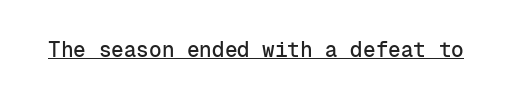
{"italic": "no", "underline": "yes", "letter_spacing": "normal", "letter_spacing_em": 0.0, "glyph_px": 21}
